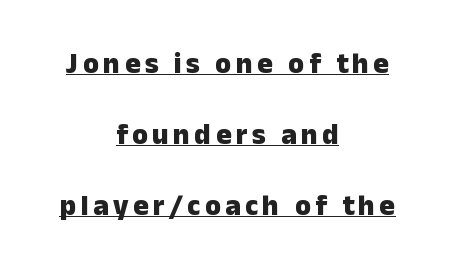
Q: Is the text bold? A: Yes.
Q: Is the text italic (slanted)? A: No, it is upright.
Q: Is the typeface a serif or a sans-serif typeface? A: Sans-serif.
Q: Is the text underlined? A: Yes.
Q: How is the paragraph aligned? A: Centered.
Q: Is the spacing between lines tight, normal or loose? A: Loose.
Q: Width (condensed, normal, or wide)? A: Normal.
Q: Stroke contrast? A: Low.
Q: x-height? A: Medium.
Q: Monospaced? A: No.
